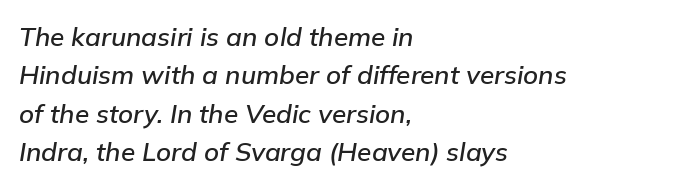
Q: Is the text italic (slanted)? A: Yes, it leans right by about 9 degrees.
Q: Is the text underlined? A: No.
Q: How is the paragraph aligned? A: Left-aligned.
Q: Is the spacing between letters normal or unusually wide? A: Normal.
Q: Is the spacing between lines tight, normal or loose? A: Normal.
